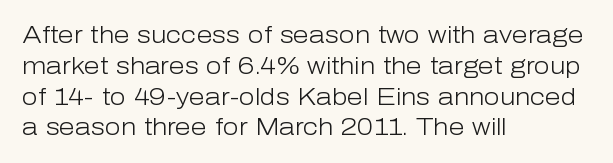
Descenders are the only things crossing below the line. The font sits on the lighter half of the weight spectrum, regular included. Does the copy run flush right? No — it runs flush left. Vertically, the passage feels balanced, rows spaced as you'd expect.
